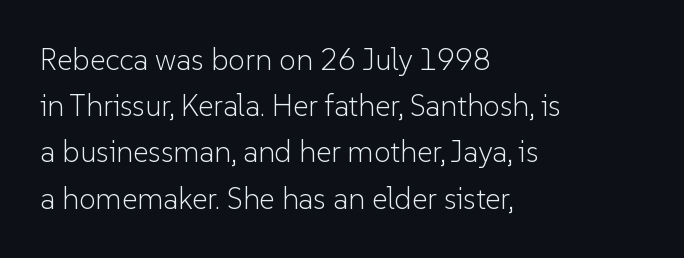
Reading down the block, your eye returns to a fixed left position each line. Examine the stroke ends and you'll find no serifs. The weight tops out at a normal text grade. Regular leading. Standard letterfit; no display-style spreading of the glyphs. Nobody drew a line under any word here.
